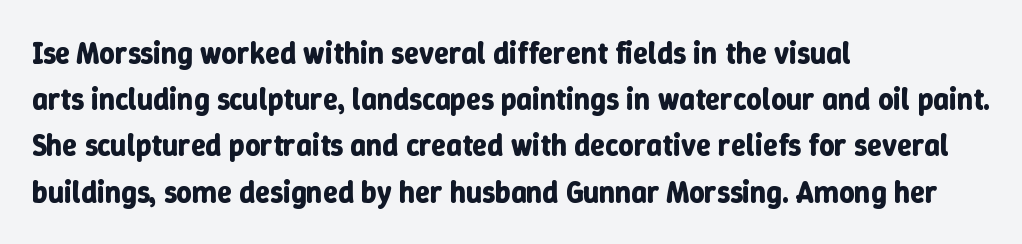
The image shows 30 px bold type, upright; set left-aligned, normal line spacing (1.54x), normal letter spacing, not underlined; low stroke contrast and a medium x-height.
